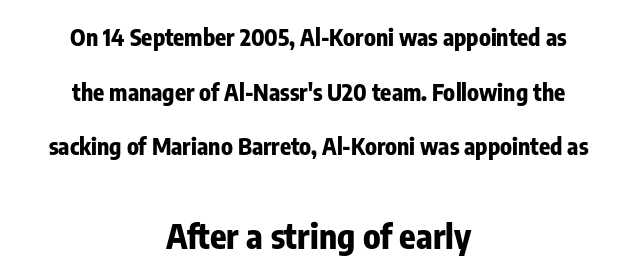
{"serif": "no", "italic": "no", "bold": "yes", "weight": "bold", "width": "condensed", "stroke_contrast": "low", "x_height": "medium", "monospaced": "no", "underline": "no", "align": "center", "line_spacing": "loose", "line_spacing_ratio": 2.38, "letter_spacing": "normal", "letter_spacing_em": 0.0, "larger_block": "second", "size_ratio": 1.48, "glyph_px": 34}
